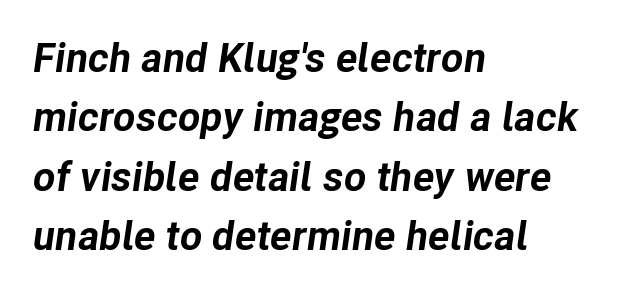
The image shows 41 px bold type, italic (leaning right); set left-aligned, normal line spacing (1.45x), normal letter spacing, not underlined; low stroke contrast and a medium x-height.
